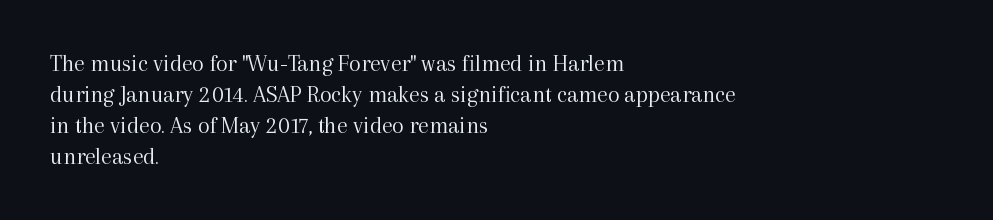
Q: Is the text bold? A: No.
Q: Is the text italic (slanted)? A: No, it is upright.
Q: Is the text underlined? A: No.
Q: How is the paragraph aligned? A: Left-aligned.
Q: Is the spacing between letters normal or unusually wide? A: Normal.
Q: Is the spacing between lines tight, normal or loose? A: Normal.
